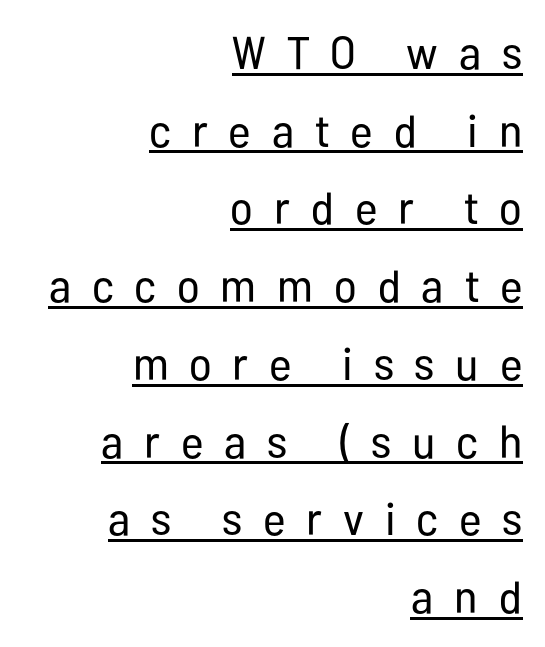
Weight: not bold — regular or lighter. The lines sit at an ordinary, default distance from one another. Unlike a traditional serif, this face leaves its strokes unadorned. Reading down the block, your eye finds every line finishing at a fixed right position. The face used here is rendered with a markedly widened letterfit.
